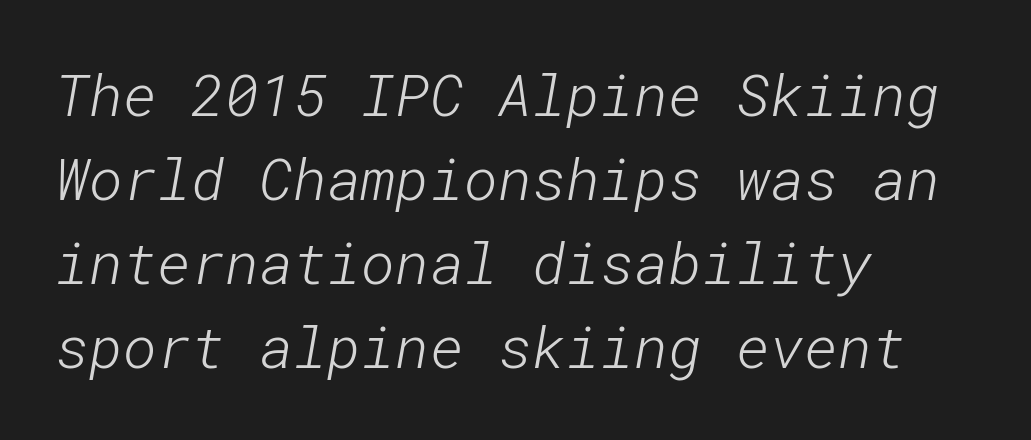
Q: Is the text bold? A: No.
Q: Is the typeface a serif or a sans-serif typeface? A: Sans-serif.
Q: Is the text underlined? A: No.
Q: How is the paragraph aligned? A: Left-aligned.
Q: Is the spacing between letters normal or unusually wide? A: Normal.
Q: Is the spacing between lines tight, normal or loose? A: Normal.
Q: Width (condensed, normal, or wide)? A: Normal.
Q: Stroke contrast? A: Low.
Q: x-height? A: Medium.
